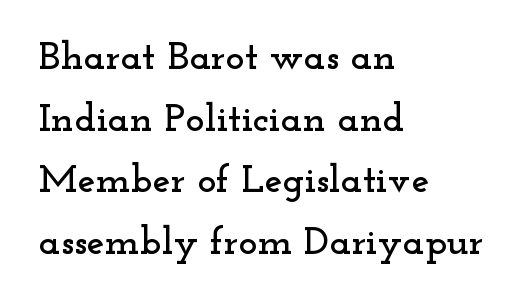
Spacing verdict: proportional, widths tailored to each character. Horizontal bands of white between lines are of average thickness. Check where the strokes stop: tiny serifs finish them off. Leftover space on each line is placed entirely after the last word. You can tell it's not italic because the verticals are truly vertical.
